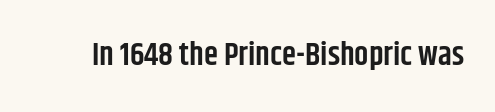
The image shows 32 px semibold, condensed sans-serif type, upright; set normal letter spacing, not underlined; low stroke contrast and a large x-height.
